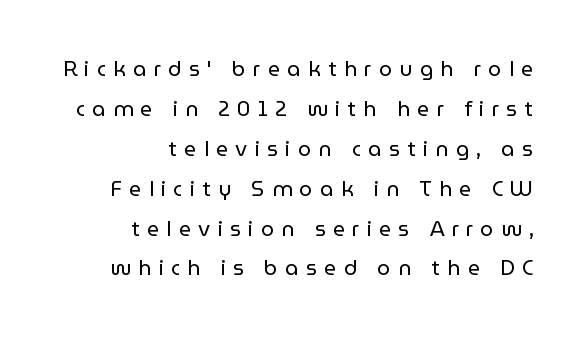
Nobody drew a line under any word here. Notice how the passage keeps a crisp vertical edge on the right only. The weight would be labelled regular, book, light, or lighter still. Designer's note — italics off, roman on.
